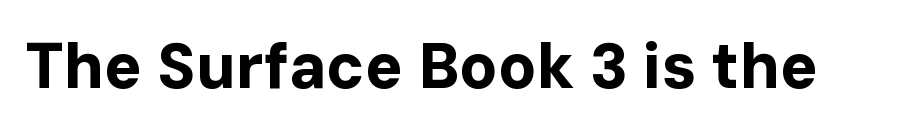
Q: Is the text bold? A: Yes.
Q: Is the text italic (slanted)? A: No, it is upright.
Q: Is the typeface a serif or a sans-serif typeface? A: Sans-serif.
Q: Is the text underlined? A: No.
Q: Is the spacing between letters normal or unusually wide? A: Normal.
Q: Width (condensed, normal, or wide)? A: Normal.
Q: Stroke contrast? A: Low.
Q: x-height? A: Medium.
Q: Monospaced? A: No.
